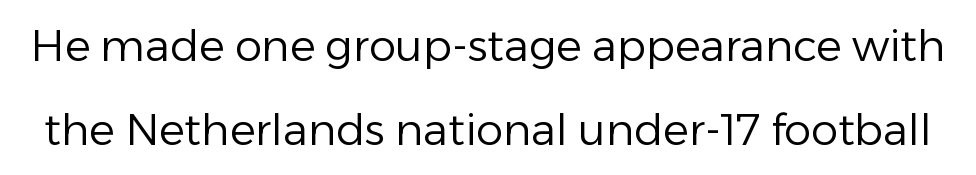
Descenders are the only things crossing below the line. The letters sit at their default tracking, neither squeezed nor spread. A typesetter would label this face a sans. Nothing heavy about these letters — not bold at all.
